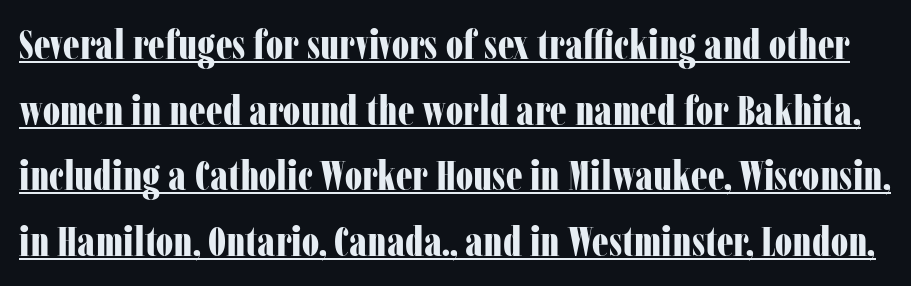
The image shows 42 px bold, condensed serif type, upright; set normal line spacing (1.56x), normal letter spacing, underlined; low stroke contrast and a medium x-height.
